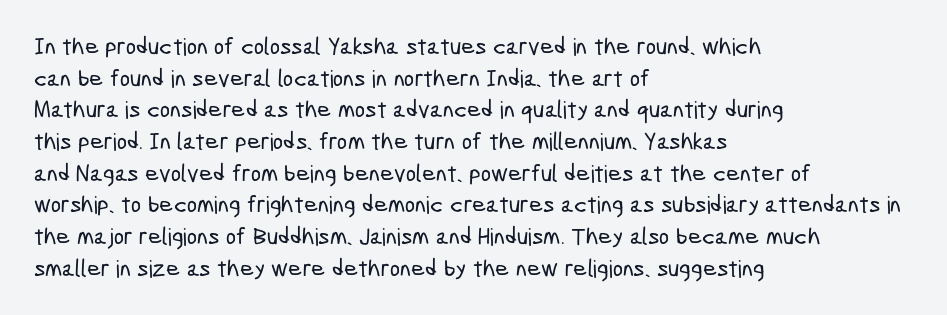
{"underline": "no", "align": "left", "line_spacing": "normal", "line_spacing_ratio": 1.32, "letter_spacing": "normal", "letter_spacing_em": 0.0, "glyph_px": 24}
